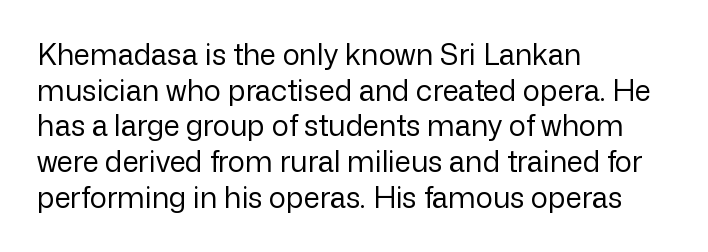
Q: Is the text bold? A: No.
Q: Is the text italic (slanted)? A: No, it is upright.
Q: Is the typeface a serif or a sans-serif typeface? A: Sans-serif.
Q: Is the text underlined? A: No.
Q: How is the paragraph aligned? A: Left-aligned.
Q: Is the spacing between letters normal or unusually wide? A: Normal.
Q: Width (condensed, normal, or wide)? A: Normal.
Q: Stroke contrast? A: Low.
Q: x-height? A: Medium.
Q: Monospaced? A: No.
